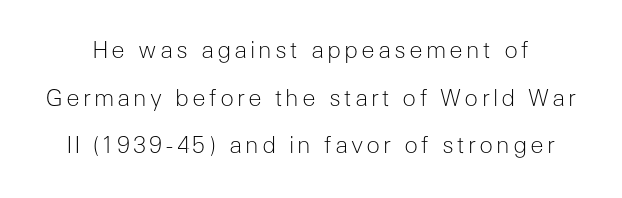
Q: Is the text bold? A: No.
Q: Is the text italic (slanted)? A: No, it is upright.
Q: Is the text underlined? A: No.
Q: Is the spacing between lines tight, normal or loose? A: Loose.
